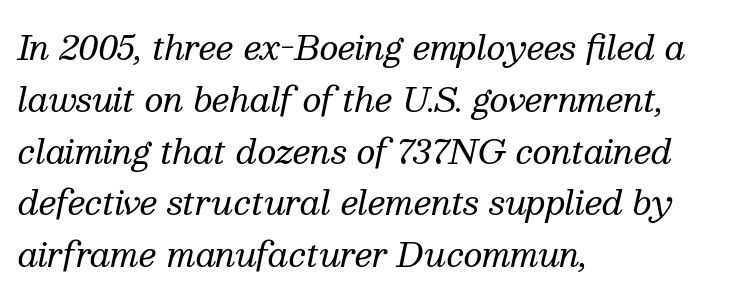
{"serif": "yes", "italic": "yes", "lean": "right", "slant_degrees": 13, "bold": "no", "weight": "regular", "width": "normal", "stroke_contrast": "medium", "x_height": "medium", "monospaced": "no", "underline": "no", "align": "left", "line_spacing": "normal", "line_spacing_ratio": 1.57, "letter_spacing": "normal", "letter_spacing_em": 0.0, "glyph_px": 33}
